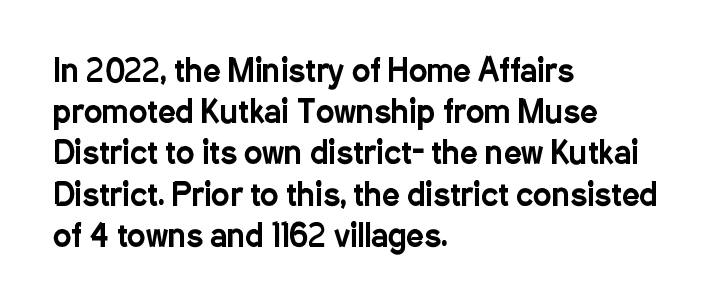
Q: Is the text italic (slanted)? A: No, it is upright.
Q: Is the typeface a serif or a sans-serif typeface? A: Sans-serif.
Q: Is the text underlined? A: No.
Q: How is the paragraph aligned? A: Left-aligned.
Q: Is the spacing between letters normal or unusually wide? A: Normal.
Q: Is the spacing between lines tight, normal or loose? A: Normal.
Q: Width (condensed, normal, or wide)? A: Condensed.
Q: Stroke contrast? A: Low.
Q: x-height? A: Medium.
Q: Monospaced? A: No.
